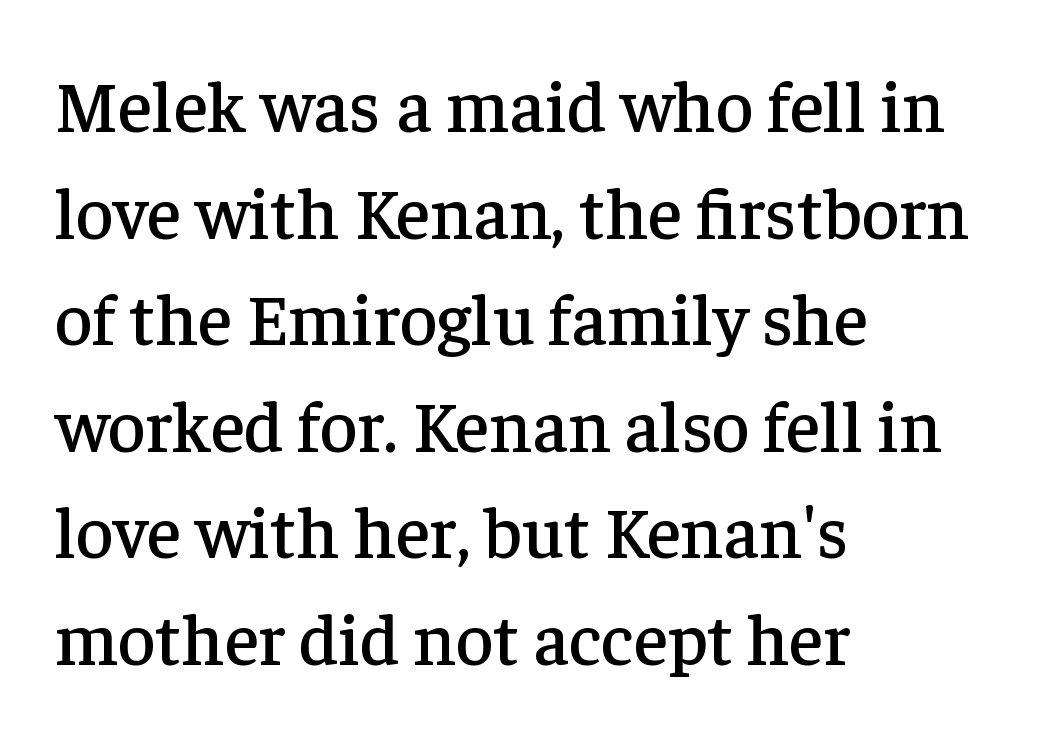
{"serif": "yes", "italic": "no", "width": "normal", "stroke_contrast": "low", "x_height": "medium", "monospaced": "no", "underline": "no", "align": "left", "line_spacing": "normal", "line_spacing_ratio": 1.46, "letter_spacing": "normal", "letter_spacing_em": 0.0, "glyph_px": 73}
